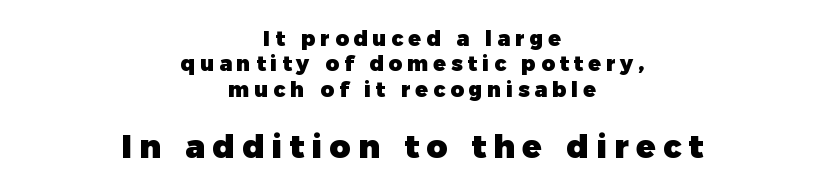
{"serif": "no", "italic": "no", "bold": "yes", "weight": "heavy", "width": "normal", "stroke_contrast": "low", "x_height": "medium", "monospaced": "no", "underline": "no", "align": "center", "line_spacing_ratio": 1.21, "letter_spacing": "wide", "letter_spacing_em": 0.23, "larger_block": "second", "size_ratio": 1.52, "glyph_px": 32}
